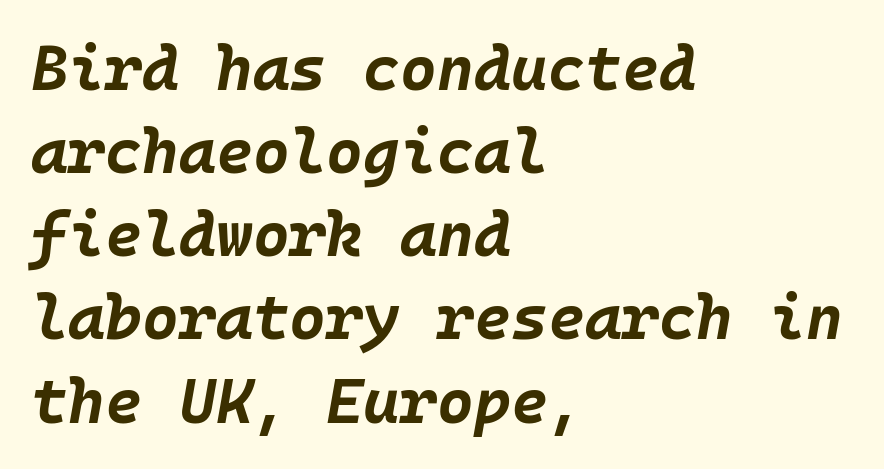
{"italic": "yes", "lean": "right", "slant_degrees": 10, "bold": "yes", "weight": "bold", "width": "normal", "stroke_contrast": "low", "x_height": "large", "underline": "no", "align": "left", "line_spacing": "normal", "line_spacing_ratio": 1.32, "letter_spacing": "normal", "letter_spacing_em": 0.0, "glyph_px": 63}
